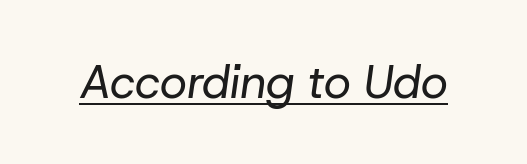
Q: Is the text bold? A: No.
Q: Is the text italic (slanted)? A: Yes, it leans right by about 8 degrees.
Q: Is the text underlined? A: Yes.
Q: Is the spacing between letters normal or unusually wide? A: Normal.
Q: Width (condensed, normal, or wide)? A: Normal.
Q: Stroke contrast? A: Low.
Q: x-height? A: Medium.
Q: Monospaced? A: No.
